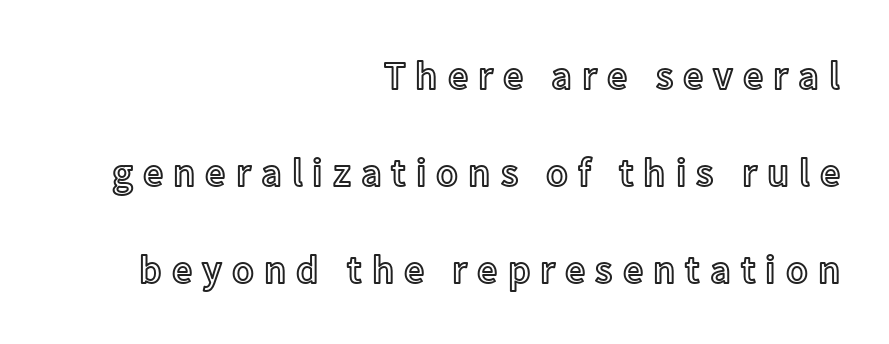
Q: Is the text italic (slanted)? A: No, it is upright.
Q: Is the text underlined? A: No.
Q: How is the paragraph aligned? A: Right-aligned.
Q: Is the spacing between letters normal or unusually wide? A: Unusually wide.
Q: Is the spacing between lines tight, normal or loose? A: Loose.
Q: Width (condensed, normal, or wide)? A: Normal.
Q: x-height? A: Medium.
Q: Monospaced? A: No.
